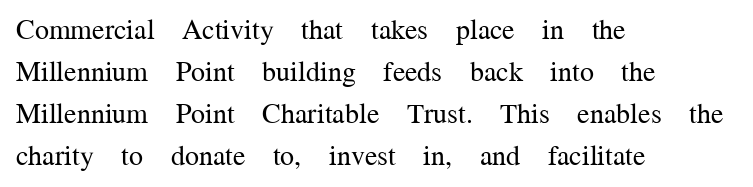
Is this a heavy cut? Hardly; it is regular or lighter. Descenders are the only things crossing below the line. Caption: multi-line text, flush left, ragged right. Each letter keeps its own natural width here, so spacing adapts to shape. Classification — serif.
